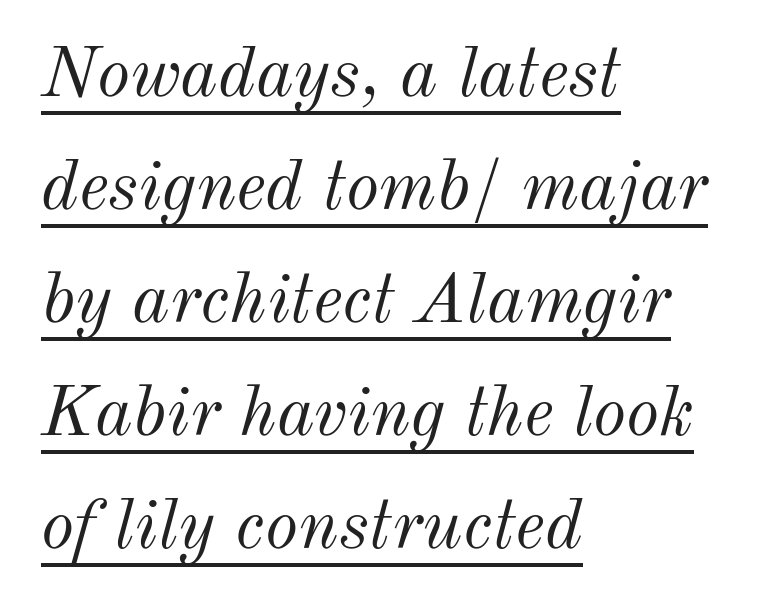
The image shows 71 px light type, italic (leaning right); set left-aligned, normal line spacing (1.59x), normal letter spacing, underlined; medium stroke contrast and a small x-height.
